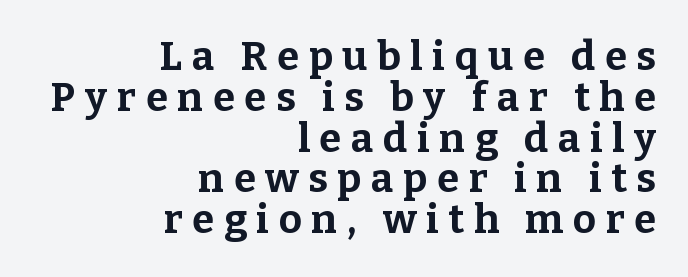
The image shows 40 px bold serif type, upright; set right-aligned, tight line spacing (1.02x), unusually wide letter spacing (+0.24 em), not underlined; low stroke contrast and a medium x-height.
